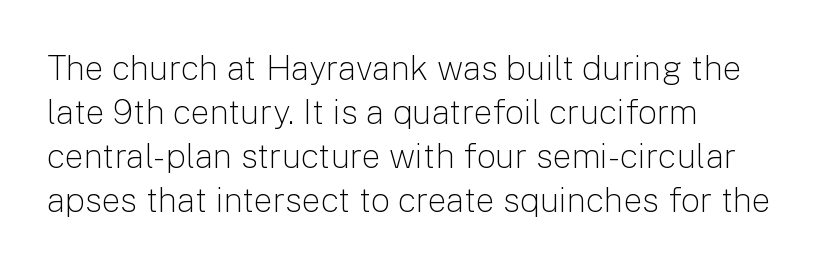
{"serif": "no", "italic": "no", "bold": "no", "weight": "light", "width": "normal", "stroke_contrast": "low", "x_height": "medium", "monospaced": "no", "underline": "no", "align": "left", "line_spacing": "normal", "line_spacing_ratio": 1.29, "letter_spacing": "normal", "letter_spacing_em": 0.0, "glyph_px": 34}
